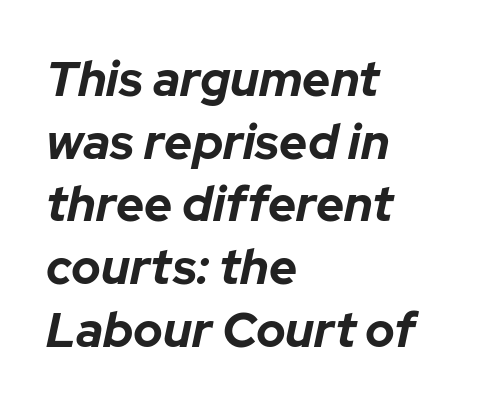
Q: Is the text bold? A: Yes.
Q: Is the text italic (slanted)? A: Yes, it leans right by about 12 degrees.
Q: Is the text underlined? A: No.
Q: How is the paragraph aligned? A: Left-aligned.
Q: Is the spacing between letters normal or unusually wide? A: Normal.
Q: Is the spacing between lines tight, normal or loose? A: Normal.
Q: Width (condensed, normal, or wide)? A: Normal.
Q: Stroke contrast? A: Low.
Q: x-height? A: Medium.
Q: Monospaced? A: No.
